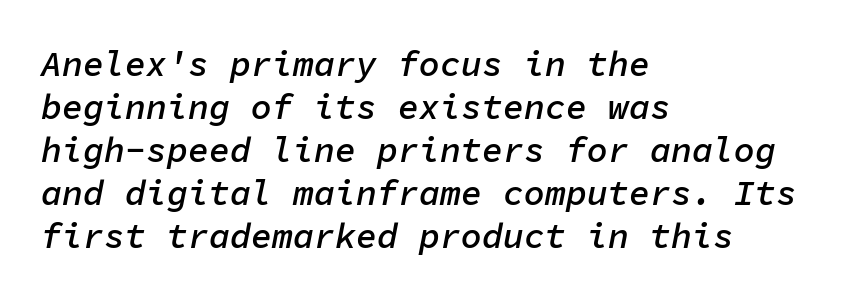
Spacing verdict: monospaced, one width for all characters. Short and long lines alike share a common starting point at left. The line texture is even and compact thanks to regular tracking. Slightly chunky letters — semibold, I'd say, not full bold.
